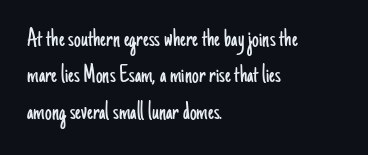
The image shows 27 px text type, upright; set left-aligned, normal line spacing (1.35x), normal letter spacing, not underlined.
